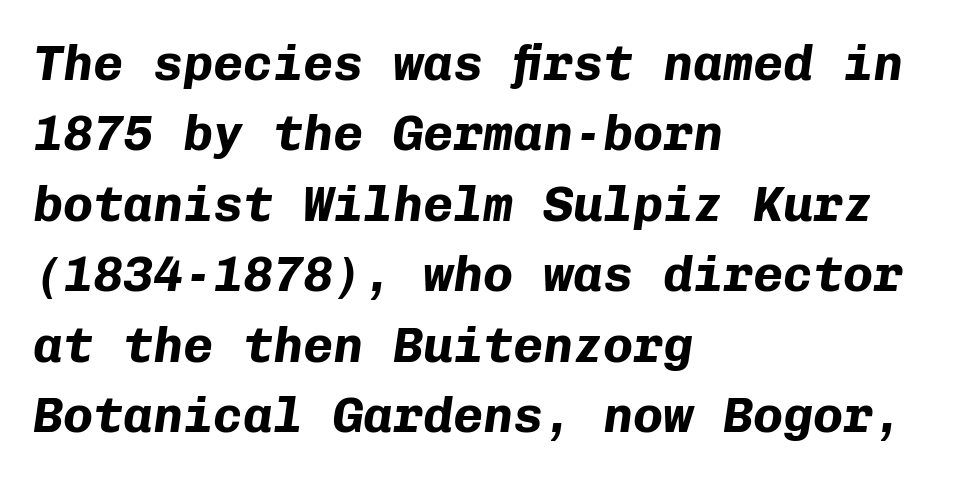
The string is rendered with underlining switched off. Nobody touched the tracking dial on this one. Do the characters align in a grid? Yes, the font is monospaced. Evenly set lines give the paragraph a standard silhouette.
